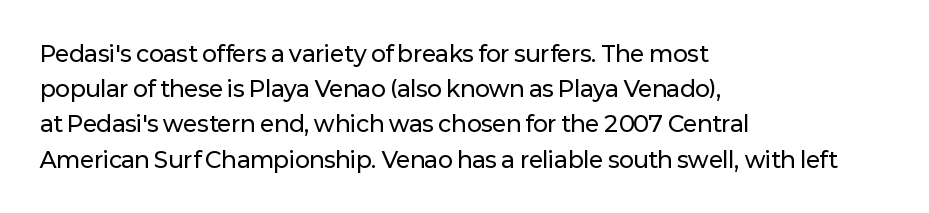
Q: Is the text italic (slanted)? A: No, it is upright.
Q: Is the text underlined? A: No.
Q: How is the paragraph aligned? A: Left-aligned.
Q: Is the spacing between letters normal or unusually wide? A: Normal.
Q: Is the spacing between lines tight, normal or loose? A: Normal.
